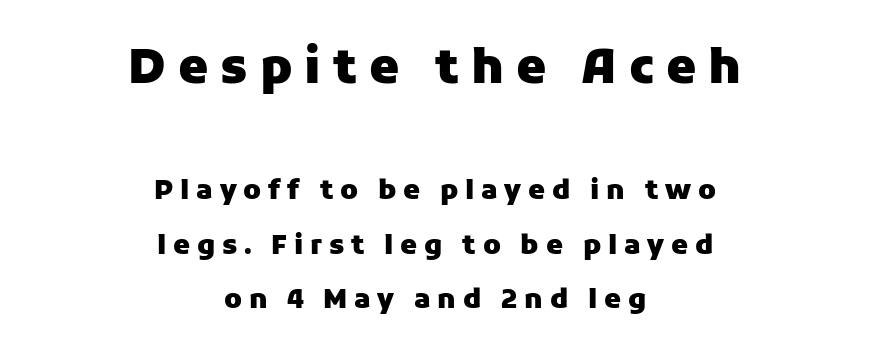
Q: Is the text bold? A: Yes.
Q: Is the text italic (slanted)? A: No, it is upright.
Q: Is the typeface a serif or a sans-serif typeface? A: Sans-serif.
Q: Is the text underlined? A: No.
Q: How is the paragraph aligned? A: Centered.
Q: Is the spacing between letters normal or unusually wide? A: Unusually wide.
Q: Is the spacing between lines tight, normal or loose? A: Loose.
Q: Which block of text is set in a larger size, the first (top) or the second (bottom)? A: The first (top) one.
Q: Width (condensed, normal, or wide)? A: Normal.
Q: Stroke contrast? A: Low.
Q: x-height? A: Medium.
Q: Monospaced? A: No.
